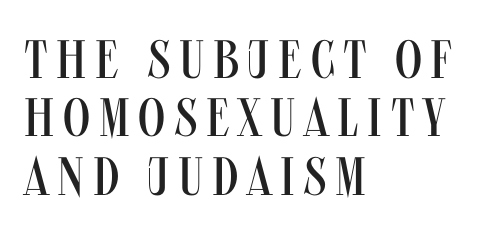
{"serif": "no", "italic": "no", "bold": "no", "weight": "regular", "width": "condensed", "stroke_contrast": "medium", "x_height": "large", "monospaced": "no", "underline": "no", "align": "left", "line_spacing": "tight", "line_spacing_ratio": 1.08, "glyph_px": 54}
